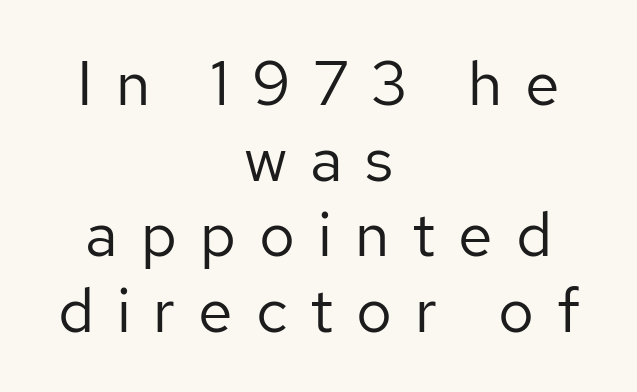
{"serif": "no", "italic": "no", "bold": "no", "weight": "regular", "width": "normal", "stroke_contrast": "low", "x_height": "medium", "monospaced": "no", "underline": "no", "align": "center", "line_spacing_ratio": 1.22, "letter_spacing": "wide", "letter_spacing_em": 0.37, "glyph_px": 62}
